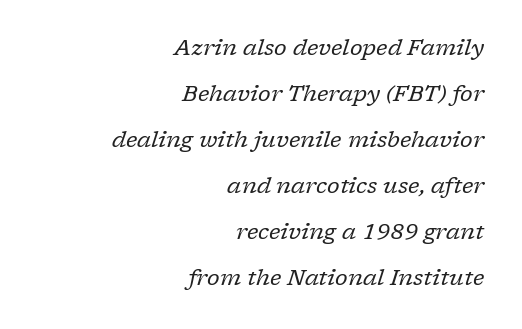
Q: Is the text bold? A: No.
Q: Is the text italic (slanted)? A: Yes, it leans right by about 17 degrees.
Q: Is the text underlined? A: No.
Q: How is the paragraph aligned? A: Right-aligned.
Q: Is the spacing between letters normal or unusually wide? A: Normal.
Q: Is the spacing between lines tight, normal or loose? A: Loose.
